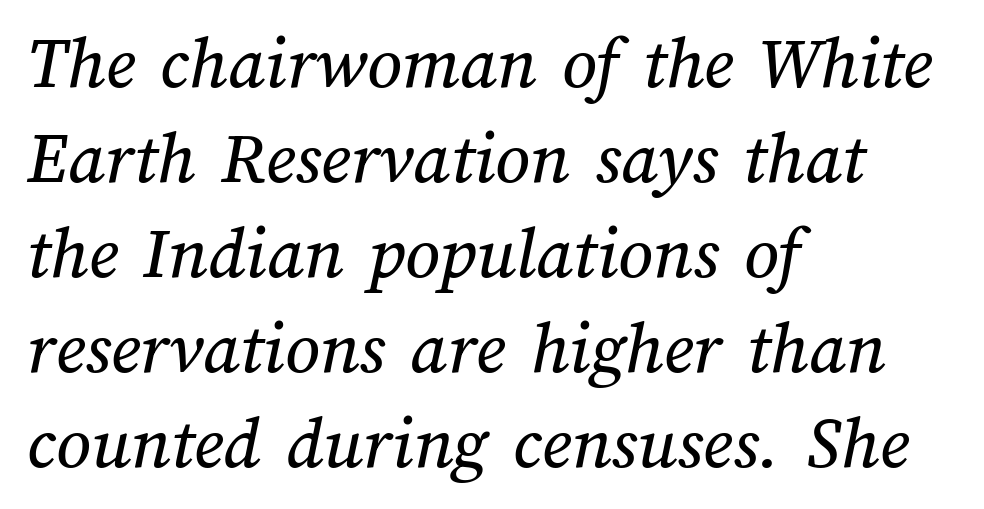
The image shows 76 px text type; set left-aligned, normal line spacing (1.25x), normal letter spacing, not underlined; medium stroke contrast and a medium x-height.
